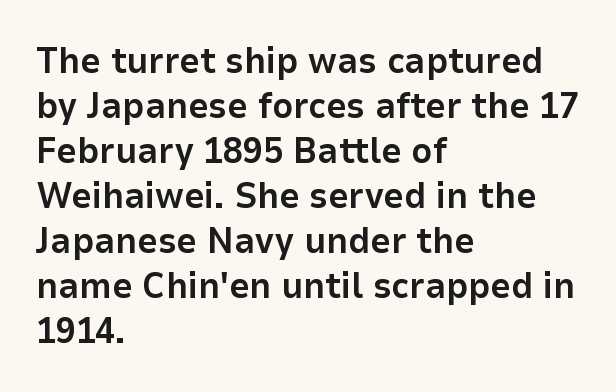
The image shows 36 px bold sans-serif type, upright; set left-aligned, normal line spacing (1.25x), normal letter spacing, not underlined; low stroke contrast and a medium x-height.
